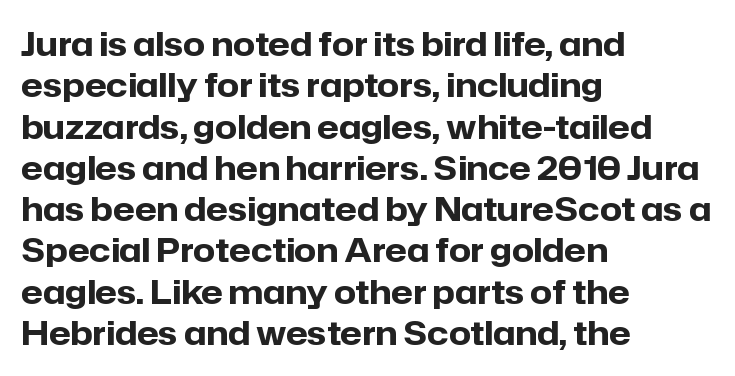
Q: Is the text bold? A: Yes.
Q: Is the text italic (slanted)? A: No, it is upright.
Q: Is the typeface a serif or a sans-serif typeface? A: Sans-serif.
Q: Is the text underlined? A: No.
Q: How is the paragraph aligned? A: Left-aligned.
Q: Is the spacing between letters normal or unusually wide? A: Normal.
Q: Is the spacing between lines tight, normal or loose? A: Normal.
Q: Width (condensed, normal, or wide)? A: Normal.
Q: Stroke contrast? A: Low.
Q: x-height? A: Medium.
Q: Monospaced? A: No.
